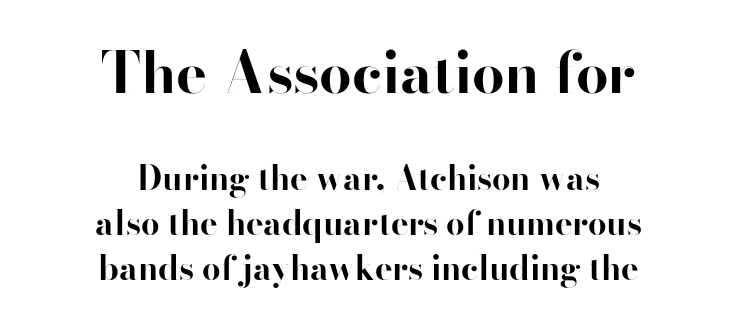
Q: Is the text bold? A: Yes.
Q: Is the text italic (slanted)? A: No, it is upright.
Q: Is the typeface a serif or a sans-serif typeface? A: Sans-serif.
Q: Is the text underlined? A: No.
Q: How is the paragraph aligned? A: Centered.
Q: Is the spacing between letters normal or unusually wide? A: Normal.
Q: Is the spacing between lines tight, normal or loose? A: Normal.
Q: Which block of text is set in a larger size, the first (top) or the second (bottom)? A: The first (top) one.
Q: Width (condensed, normal, or wide)? A: Normal.
Q: Stroke contrast? A: High.
Q: x-height? A: Small.
Q: Monospaced? A: No.
